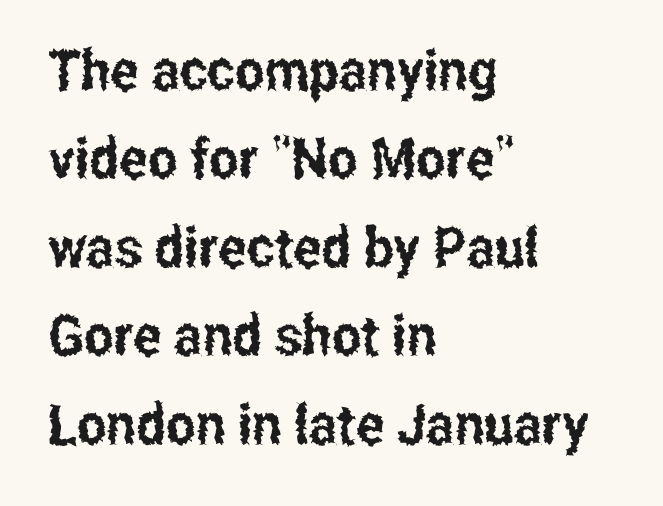
{"serif": "no", "italic": "no", "width": "condensed", "stroke_contrast": "low", "x_height": "medium", "monospaced": "no", "underline": "no", "align": "left", "line_spacing": "normal", "line_spacing_ratio": 1.58, "letter_spacing": "normal", "letter_spacing_em": 0.0, "glyph_px": 56}
